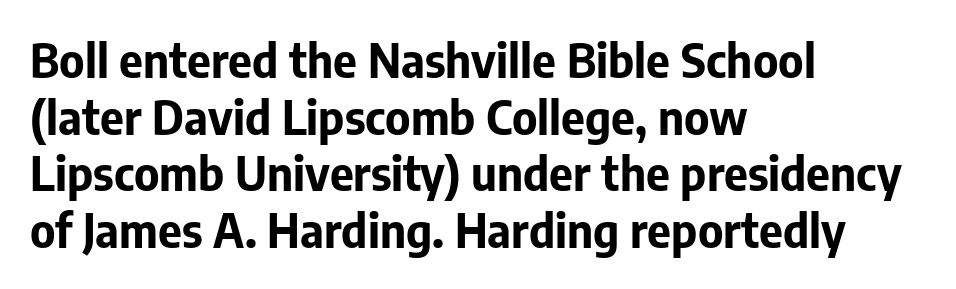
The image shows 46 px bold sans-serif type, upright; set left-aligned, line spacing 1.23x, normal letter spacing, not underlined; low stroke contrast and a medium x-height.
